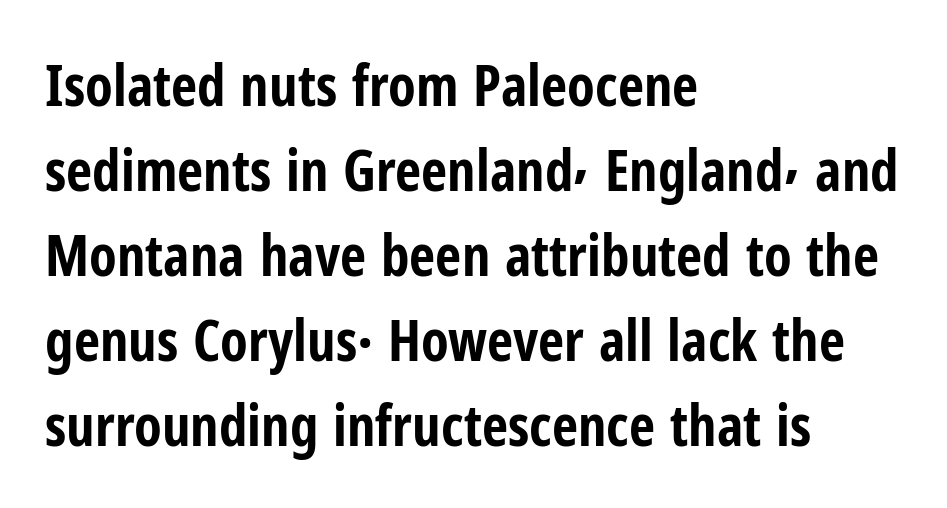
Q: Is the text bold? A: Yes.
Q: Is the text italic (slanted)? A: No, it is upright.
Q: Is the typeface a serif or a sans-serif typeface? A: Sans-serif.
Q: Is the text underlined? A: No.
Q: How is the paragraph aligned? A: Left-aligned.
Q: Is the spacing between letters normal or unusually wide? A: Normal.
Q: Is the spacing between lines tight, normal or loose? A: Normal.
Q: Width (condensed, normal, or wide)? A: Condensed.
Q: Stroke contrast? A: Low.
Q: x-height? A: Medium.
Q: Monospaced? A: No.
